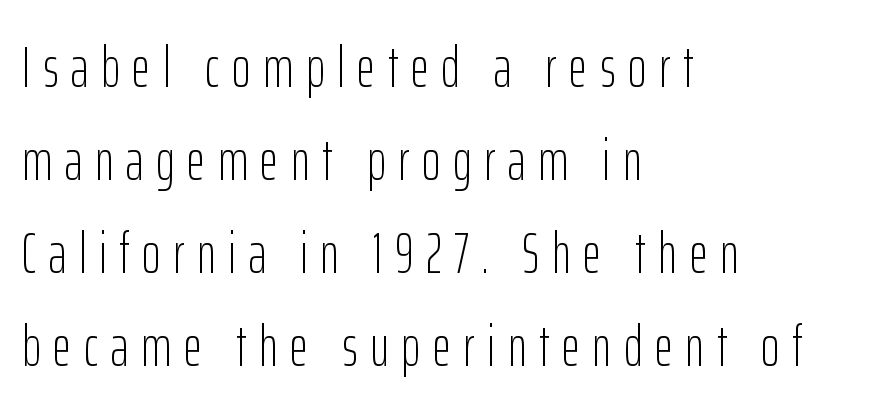
The image shows 57 px light, condensed sans-serif type, upright; set left-aligned, normal line spacing (1.63x), unusually wide letter spacing (+0.22 em), not underlined; low stroke contrast and a medium x-height.
